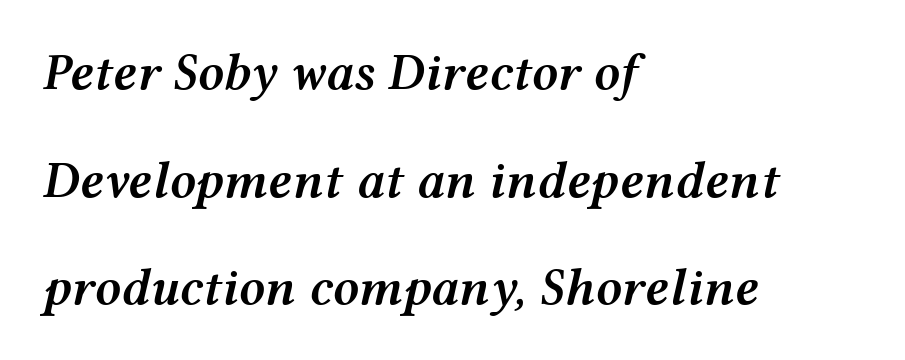
The image shows 52 px semibold, wide type, italic (leaning right); set left-aligned, loose line spacing (2.07x), normal letter spacing, not underlined; medium stroke contrast and a medium x-height.
